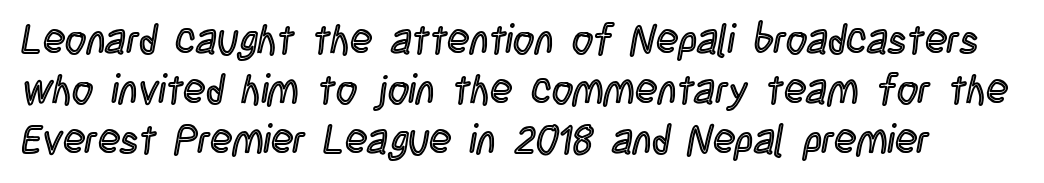
Q: Is the text italic (slanted)? A: Yes.
Q: Is the text underlined? A: No.
Q: Is the spacing between letters normal or unusually wide? A: Normal.
Q: Width (condensed, normal, or wide)? A: Condensed.
Q: x-height? A: Large.
Q: Monospaced? A: No.
